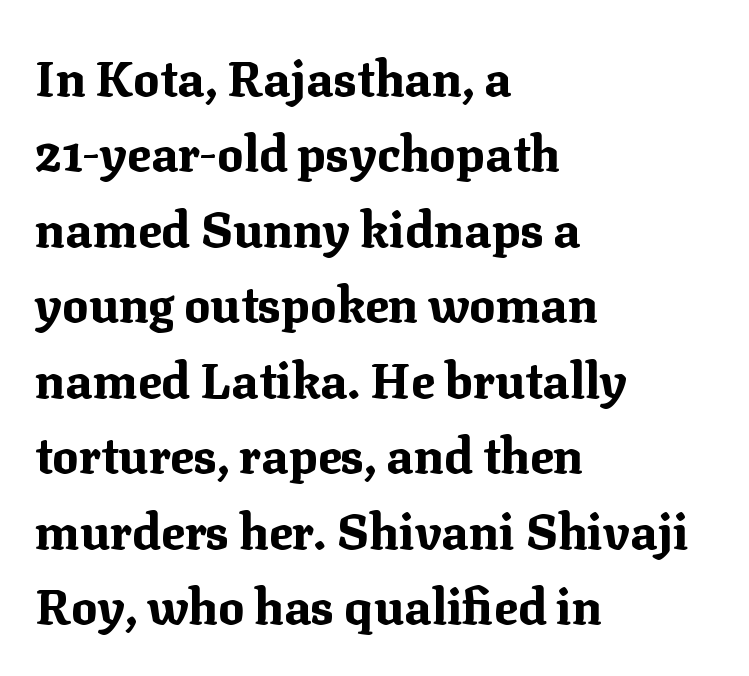
The image shows 49 px bold serif type, upright; set left-aligned, normal line spacing (1.54x), normal letter spacing, not underlined; medium stroke contrast and a medium x-height.
